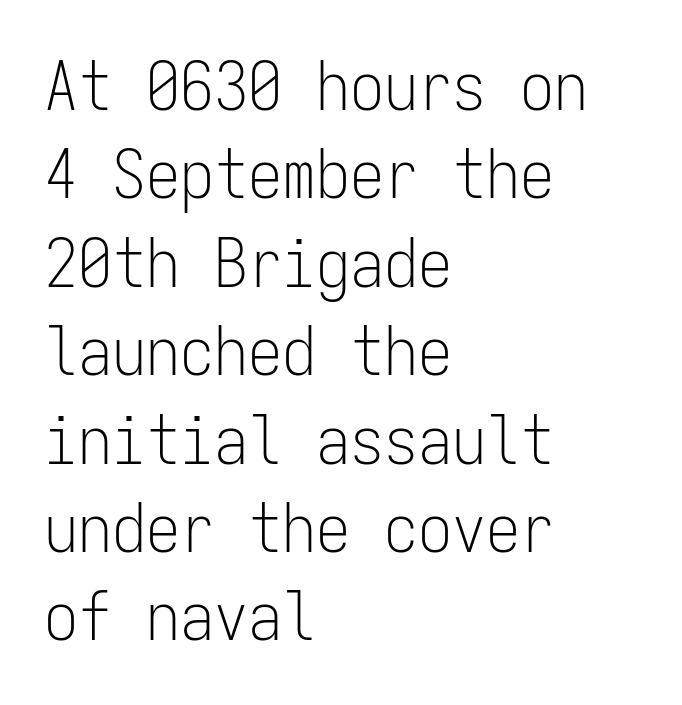
{"serif": "no", "italic": "no", "bold": "no", "weight": "light", "width": "condensed", "stroke_contrast": "low", "x_height": "medium", "monospaced": "yes", "underline": "no", "align": "left", "line_spacing": "normal", "line_spacing_ratio": 1.3, "letter_spacing": "normal", "letter_spacing_em": 0.0, "glyph_px": 68}
